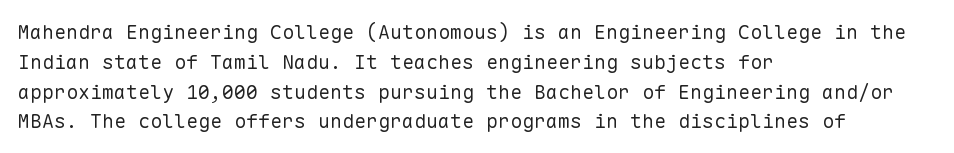
The image shows 20 px text type, upright; set left-aligned, normal line spacing (1.49x), normal letter spacing, not underlined.
